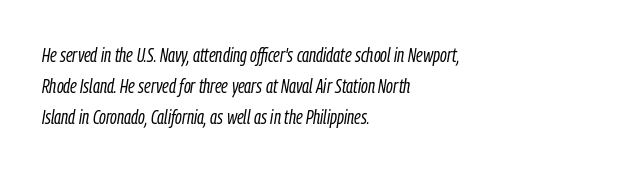
{"italic": "yes", "lean": "right", "slant_degrees": 9, "bold": "no", "underline": "no", "align": "left", "line_spacing": "normal", "line_spacing_ratio": 1.54, "letter_spacing": "normal", "letter_spacing_em": 0.0, "glyph_px": 20}
